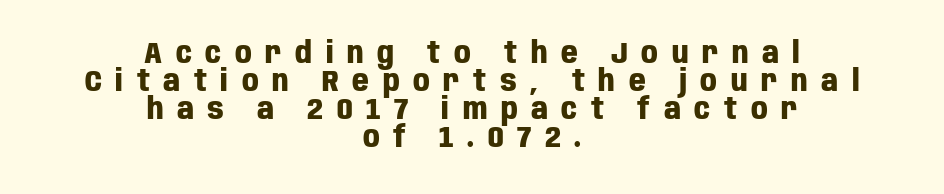
The image shows 29 px heavy, condensed sans-serif type, upright; set centered, tight line spacing (0.97x), unusually wide letter spacing (+0.47 em), not underlined; low stroke contrast and a large x-height.
